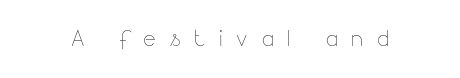
{"italic": "no", "bold": "no", "weight": "thin", "width": "normal", "stroke_contrast": "low", "x_height": "small", "monospaced": "no", "underline": "no", "letter_spacing": "wide", "letter_spacing_em": 0.46, "glyph_px": 30}
